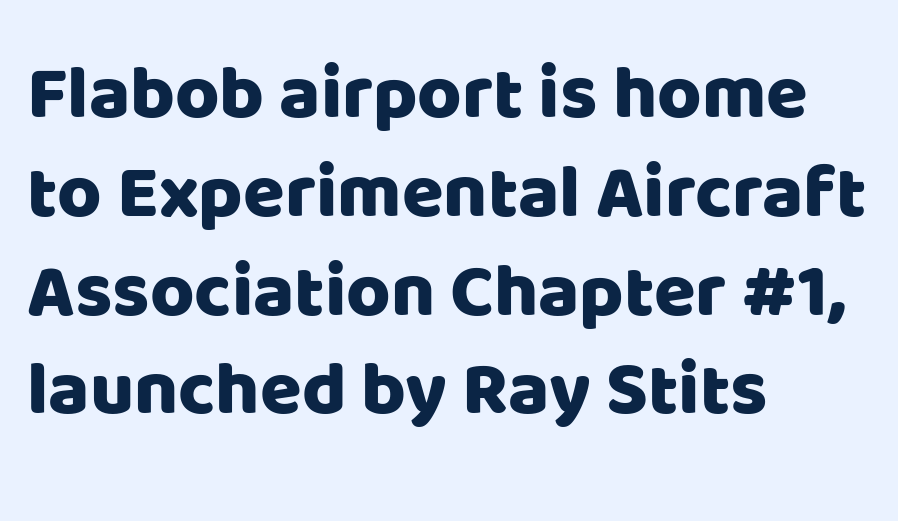
Note the varied advance widths — an 'i' is clearly narrower than an 'm'. Any mark beneath the type? The region is blank. This sample is left-justified, so line endings fall wherever the words run out. This is roman type, the default non-slanted kind.
